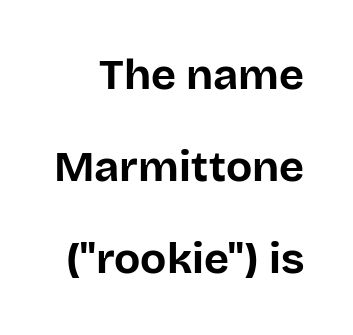
Q: Is the text bold? A: Yes.
Q: Is the text italic (slanted)? A: No, it is upright.
Q: Is the typeface a serif or a sans-serif typeface? A: Sans-serif.
Q: Is the text underlined? A: No.
Q: Is the spacing between letters normal or unusually wide? A: Normal.
Q: Is the spacing between lines tight, normal or loose? A: Loose.
Q: Width (condensed, normal, or wide)? A: Normal.
Q: Stroke contrast? A: Low.
Q: x-height? A: Large.
Q: Monospaced? A: No.
